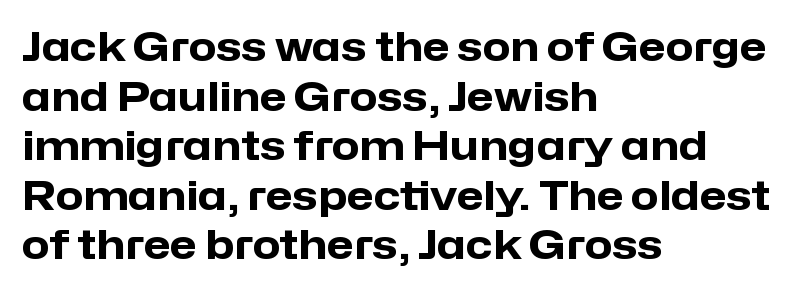
{"serif": "no", "italic": "no", "bold": "yes", "weight": "heavy", "width": "normal", "stroke_contrast": "low", "x_height": "medium", "monospaced": "no", "underline": "no", "align": "left", "line_spacing_ratio": 1.24, "letter_spacing": "normal", "letter_spacing_em": 0.0, "glyph_px": 40}
